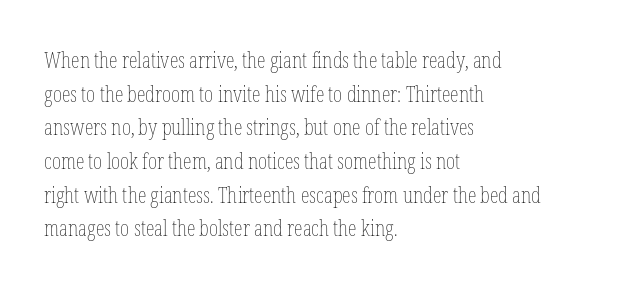
Unbolded letterforms with no extra heft. The letterforms sit shoulder to shoulder at normal distance. Line spacing here is normal. Glance below the letters and you will spot only blank space. Visually the block forms a straight wall on the left and a jagged coastline on the right.
